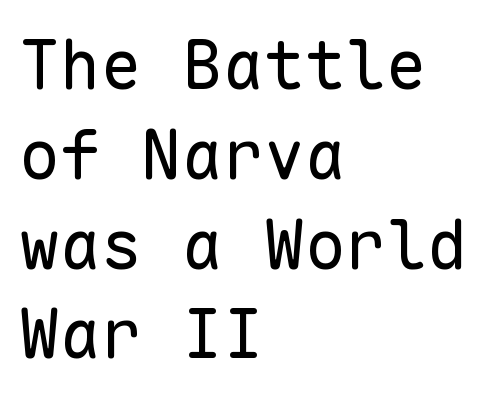
The image shows 68 px regular-weight sans-serif type, upright, monospaced; set left-aligned, normal line spacing (1.32x), normal letter spacing, not underlined; low stroke contrast and a medium x-height.
